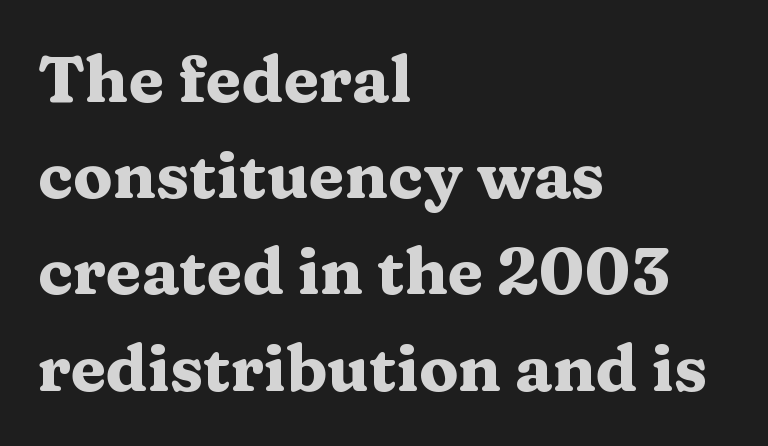
{"serif": "yes", "italic": "no", "bold": "yes", "weight": "heavy", "width": "wide", "stroke_contrast": "medium", "x_height": "medium", "monospaced": "no", "underline": "no", "align": "left", "line_spacing": "normal", "line_spacing_ratio": 1.48, "letter_spacing": "normal", "letter_spacing_em": 0.0, "glyph_px": 65}
